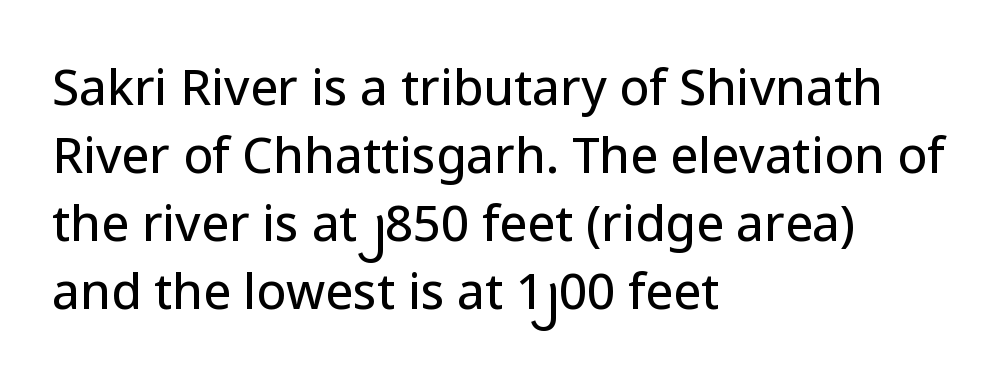
{"serif": "no", "italic": "no", "width": "normal", "stroke_contrast": "low", "x_height": "medium", "monospaced": "no", "underline": "no", "align": "left", "line_spacing": "normal", "line_spacing_ratio": 1.39, "letter_spacing": "normal", "letter_spacing_em": 0.0, "glyph_px": 49}
